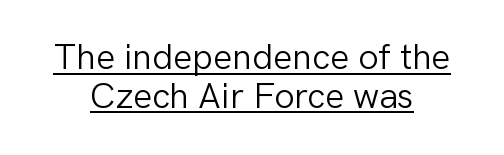
Q: Is the text bold? A: No.
Q: Is the text italic (slanted)? A: No, it is upright.
Q: Is the typeface a serif or a sans-serif typeface? A: Sans-serif.
Q: Is the text underlined? A: Yes.
Q: How is the paragraph aligned? A: Centered.
Q: Is the spacing between letters normal or unusually wide? A: Normal.
Q: Is the spacing between lines tight, normal or loose? A: Tight.
Q: Width (condensed, normal, or wide)? A: Normal.
Q: Stroke contrast? A: Low.
Q: x-height? A: Medium.
Q: Monospaced? A: No.
